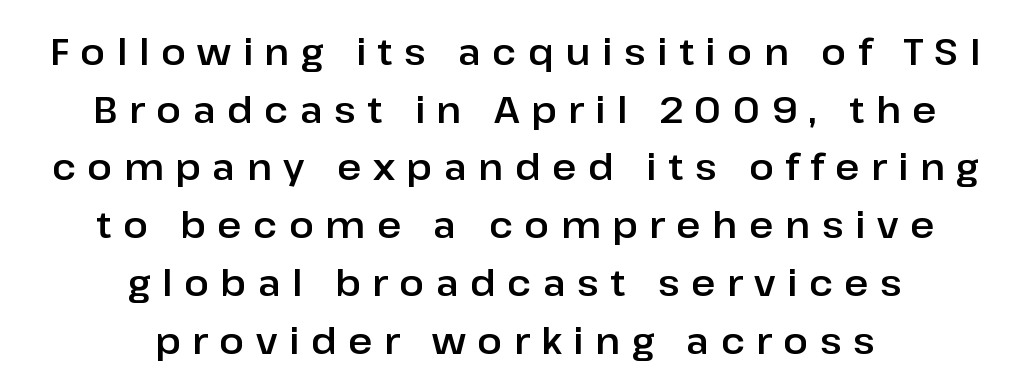
The image shows 37 px sans-serif type, upright; set centered, normal line spacing (1.56x), unusually wide letter spacing (+0.31 em), not underlined; low stroke contrast and a medium x-height.
